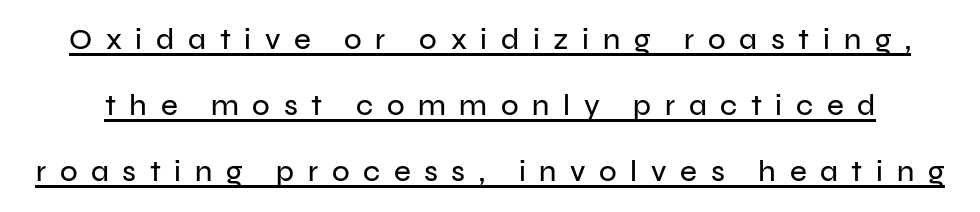
The gaps between neighbouring characters are conspicuously large. A typographer would call this underscored text. A great deal of white space separates one row of letters from the next. Look at the bottom of the vertical strokes: they stop flat, with no serifs. Is this a fixed-width face? No — the glyphs have proportional, varying widths.
